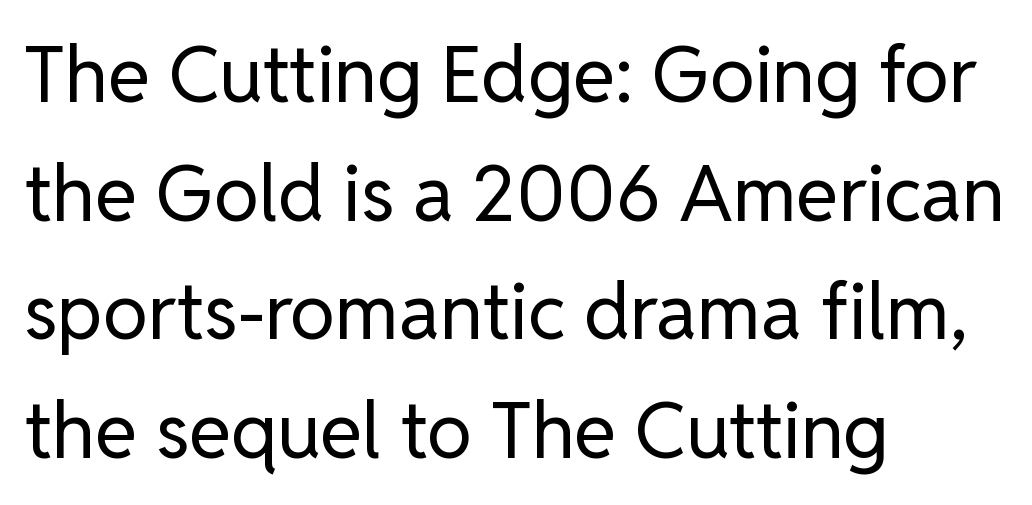
{"serif": "no", "italic": "no", "bold": "no", "weight": "regular", "width": "normal", "stroke_contrast": "low", "x_height": "medium", "monospaced": "no", "underline": "no", "align": "left", "line_spacing": "normal", "line_spacing_ratio": 1.54, "letter_spacing": "normal", "letter_spacing_em": 0.0, "glyph_px": 77}
